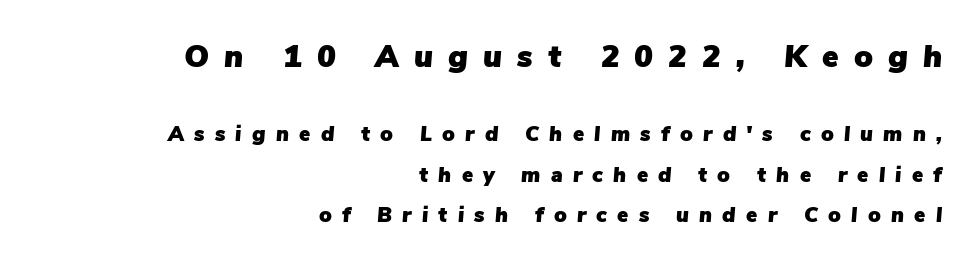
{"italic": "yes", "lean": "right", "slant_degrees": 5, "width": "normal", "stroke_contrast": "low", "x_height": "medium", "monospaced": "no", "underline": "no", "align": "right", "line_spacing": "loose", "line_spacing_ratio": 1.92, "letter_spacing": "wide", "letter_spacing_em": 0.49, "larger_block": "first", "size_ratio": 1.48, "glyph_px": 31}
